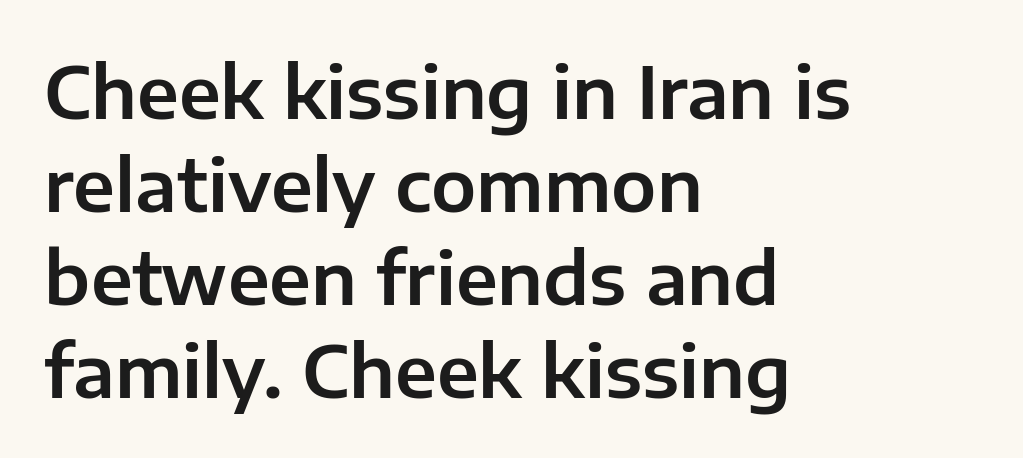
{"serif": "no", "italic": "no", "width": "normal", "stroke_contrast": "low", "x_height": "medium", "monospaced": "no", "underline": "no", "align": "left", "line_spacing": "normal", "line_spacing_ratio": 1.29, "letter_spacing": "normal", "letter_spacing_em": 0.0, "glyph_px": 72}
